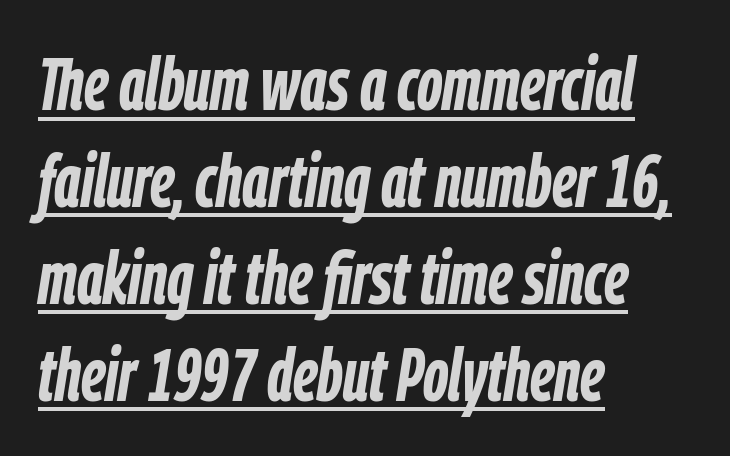
{"italic": "yes", "lean": "right", "slant_degrees": 9, "bold": "yes", "weight": "semibold", "width": "condensed", "stroke_contrast": "low", "x_height": "medium", "monospaced": "no", "underline": "yes", "align": "left", "line_spacing": "normal", "line_spacing_ratio": 1.31, "letter_spacing": "normal", "letter_spacing_em": 0.0, "glyph_px": 74}
